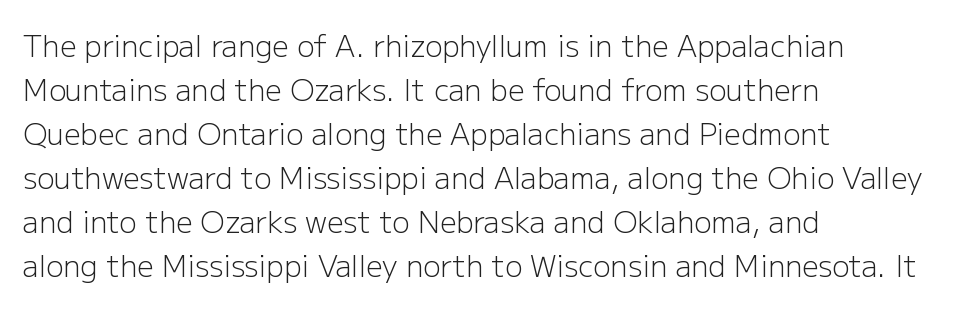
The image shows 29 px light sans-serif type, upright; set left-aligned, normal line spacing (1.52x), normal letter spacing, not underlined; low stroke contrast and a medium x-height.
